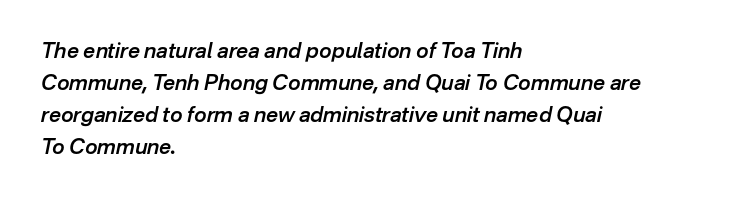
Q: Is the text bold? A: Semi-bold.
Q: Is the text italic (slanted)? A: Yes, it leans right by about 12 degrees.
Q: Is the text underlined? A: No.
Q: How is the paragraph aligned? A: Left-aligned.
Q: Is the spacing between letters normal or unusually wide? A: Normal.
Q: Is the spacing between lines tight, normal or loose? A: Normal.
